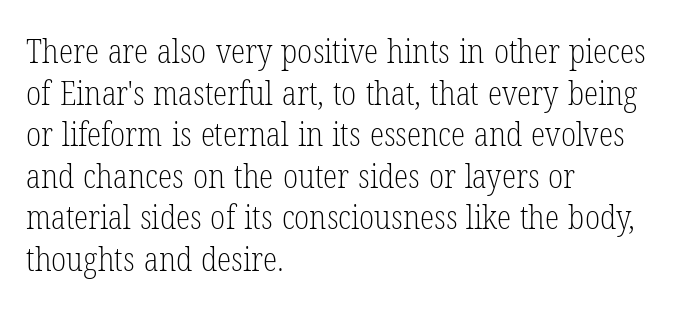
The rendering uses natural spacing where letterforms have individual widths. If you drew a ruler down the left edge, every line would touch it. The cut favours lightness, reaching ordinary text weight at its darkest. Italic: no, the glyphs are upright roman.
